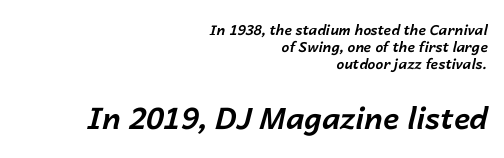
Q: Is the text bold? A: Yes.
Q: Is the text italic (slanted)? A: Yes, it leans right by about 14 degrees.
Q: Is the text underlined? A: No.
Q: How is the paragraph aligned? A: Right-aligned.
Q: Is the spacing between letters normal or unusually wide? A: Normal.
Q: Which block of text is set in a larger size, the first (top) or the second (bottom)? A: The second (bottom) one.
Q: Width (condensed, normal, or wide)? A: Normal.
Q: Stroke contrast? A: Low.
Q: x-height? A: Medium.
Q: Monospaced? A: No.
